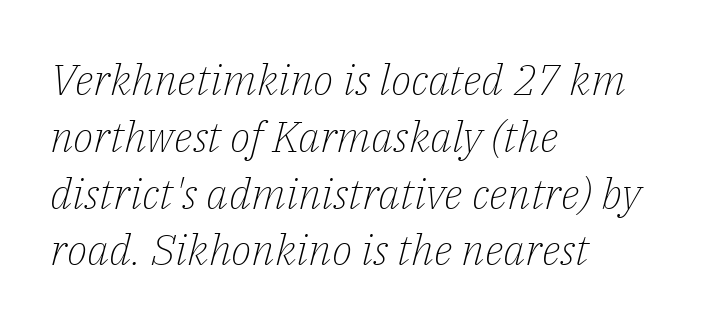
Q: Is the text bold? A: No.
Q: Is the text italic (slanted)? A: Yes, it leans right by about 14 degrees.
Q: Is the typeface a serif or a sans-serif typeface? A: Serif.
Q: Is the text underlined? A: No.
Q: How is the paragraph aligned? A: Left-aligned.
Q: Is the spacing between letters normal or unusually wide? A: Normal.
Q: Is the spacing between lines tight, normal or loose? A: Normal.
Q: Width (condensed, normal, or wide)? A: Normal.
Q: Stroke contrast? A: Low.
Q: x-height? A: Medium.
Q: Monospaced? A: No.
